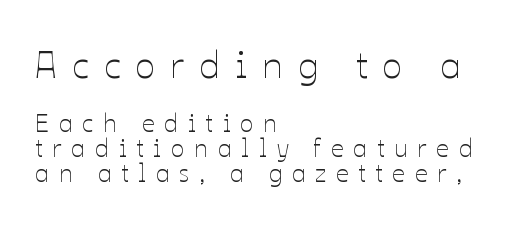
Heft: none added — not bold. Bare-footed words on every line. Characters follow at a spacing far wider than the type designer built in. The face used here appears at its bigger size in the upper chunk. Tightly led — the rows are bunched.
